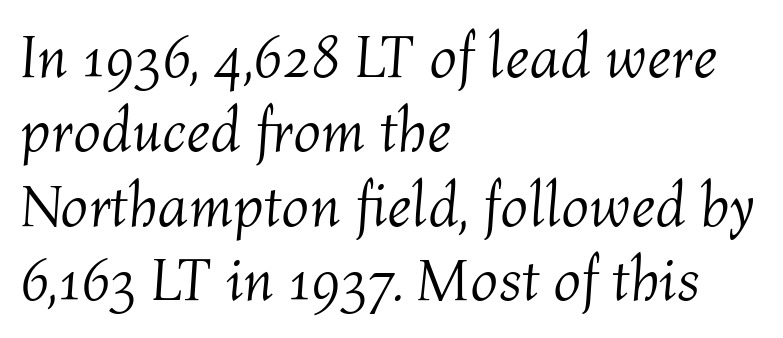
Q: Is the text bold? A: No.
Q: Is the text italic (slanted)? A: Yes, it leans right by about 4 degrees.
Q: Is the text underlined? A: No.
Q: How is the paragraph aligned? A: Left-aligned.
Q: Is the spacing between letters normal or unusually wide? A: Normal.
Q: Width (condensed, normal, or wide)? A: Normal.
Q: Stroke contrast? A: Medium.
Q: x-height? A: Medium.
Q: Monospaced? A: No.
